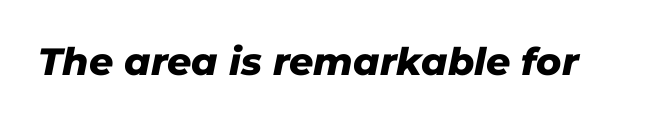
{"italic": "yes", "lean": "right", "slant_degrees": 11, "bold": "yes", "weight": "heavy", "width": "normal", "stroke_contrast": "low", "x_height": "medium", "monospaced": "no", "underline": "no", "letter_spacing": "normal", "letter_spacing_em": 0.0, "glyph_px": 38}
